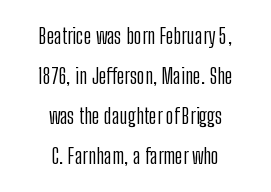
The font's upright variant was chosen for this text. A student would call this center alignment; a typographer would say set centered. This reads as an unemphasized weight, regular at the heaviest. The passage shown has conventional tracking throughout. Descender tails drop into unmarked territory.
